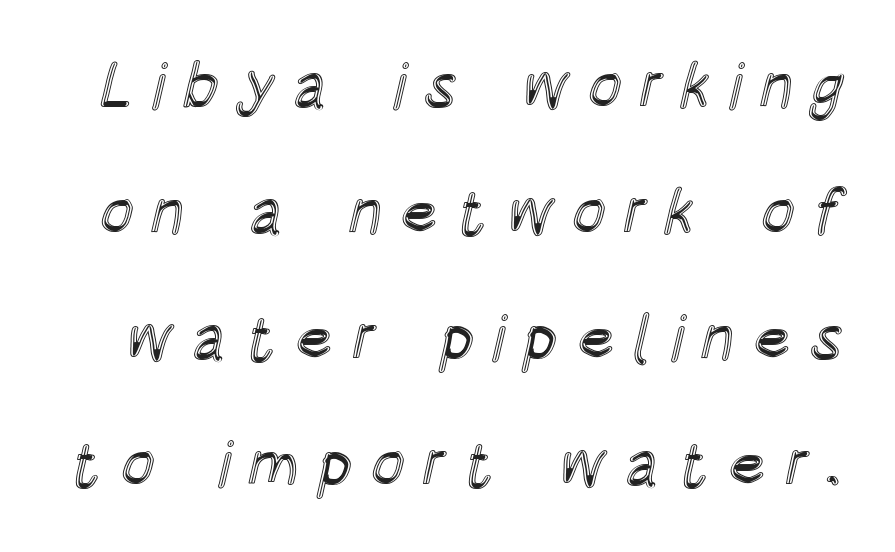
{"width": "condensed", "x_height": "large", "monospaced": "no", "underline": "no", "line_spacing": "loose", "line_spacing_ratio": 1.97, "letter_spacing": "wide", "letter_spacing_em": 0.27, "glyph_px": 64}
